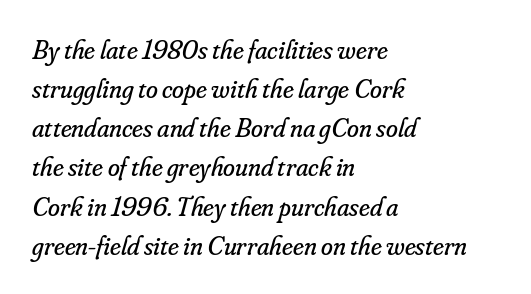
The image shows 27 px text type, italic (leaning right); set left-aligned, normal line spacing (1.45x), normal letter spacing, not underlined.
